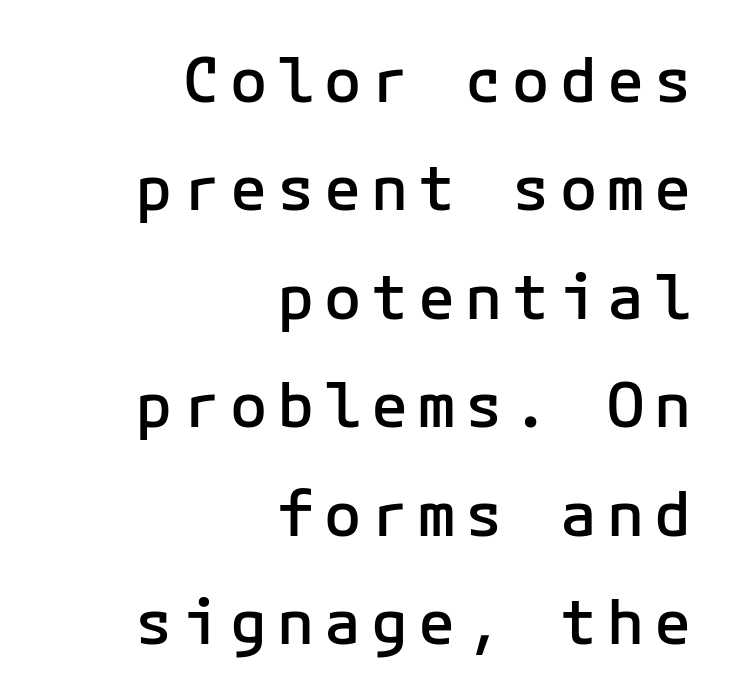
The letters are semibold — heavier than regular but short of a full bold. The zone under the glyphs is completely vacant. Line endings align vertically; line beginnings do not. This sample uses a sans-serif face. Spacing verdict: monospaced, one width for all characters.
